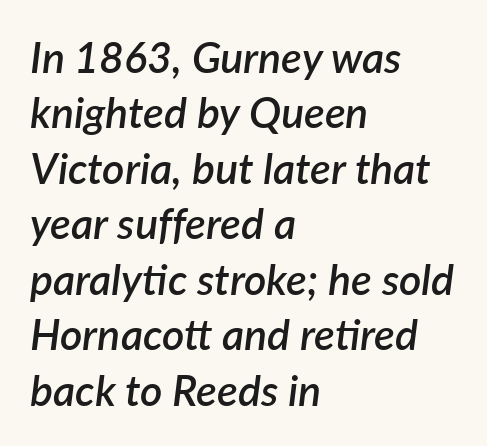
Bare-footed words on every line. It's the slanting kind of type. Left-aligned paragraph, ragged on the right. On the weight axis this lands at semibold, roughly 600. The face used here is rendered with its standard letterfit.
